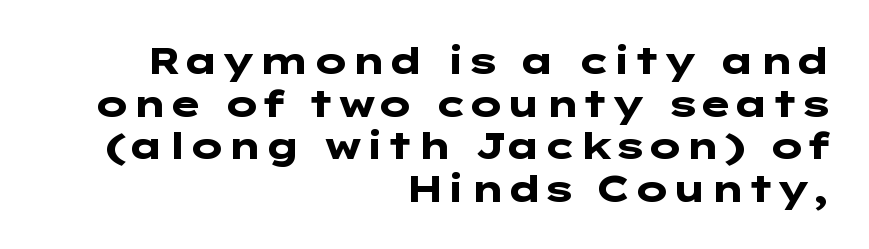
The lines in this sample share a right terminus and differ only in where they begin. Stroke thickness is high; the sample reads as a true bold. Is this a sans? Yes — the strokes have no serifs. Tracking here is standard; glyphs follow each other at the usual distance.
